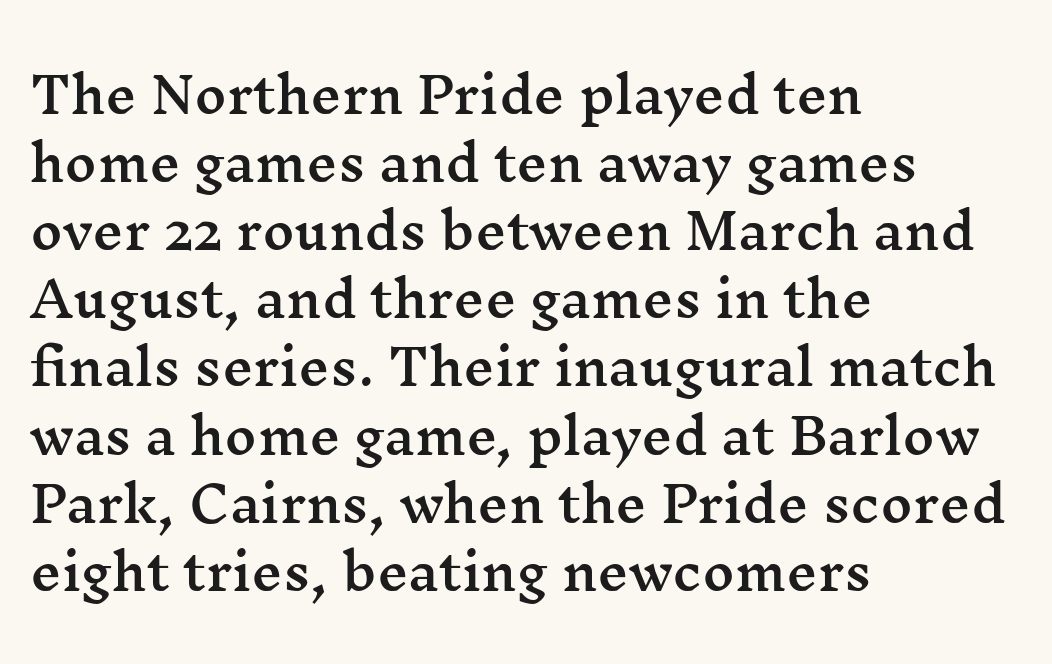
{"serif": "yes", "italic": "no", "width": "wide", "stroke_contrast": "medium", "x_height": "medium", "monospaced": "no", "underline": "no", "align": "left", "line_spacing": "normal", "line_spacing_ratio": 1.39, "letter_spacing": "normal", "letter_spacing_em": 0.0, "glyph_px": 49}
